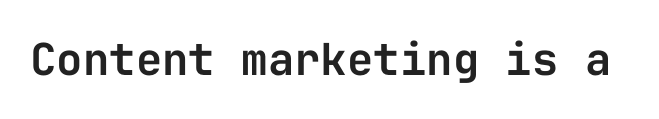
{"serif": "no", "italic": "no", "width": "normal", "stroke_contrast": "low", "x_height": "medium", "monospaced": "yes", "underline": "no", "letter_spacing": "normal", "letter_spacing_em": 0.0, "glyph_px": 44}
